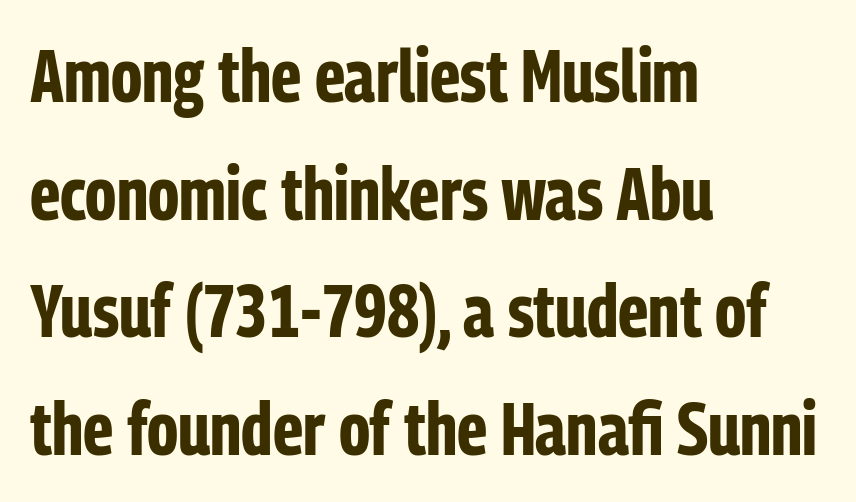
{"serif": "no", "italic": "no", "bold": "yes", "weight": "bold", "width": "condensed", "stroke_contrast": "low", "x_height": "medium", "monospaced": "no", "underline": "no", "align": "left", "line_spacing": "normal", "line_spacing_ratio": 1.59, "letter_spacing": "normal", "letter_spacing_em": 0.0, "glyph_px": 74}
